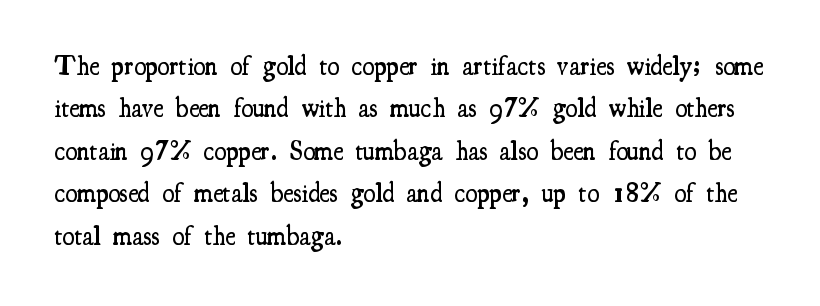
The image shows 27 px text type, upright; set left-aligned, normal line spacing (1.57x), normal letter spacing, not underlined.
